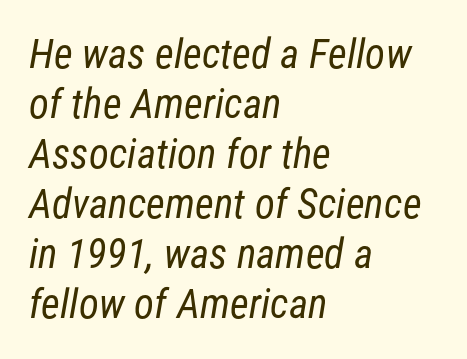
The image shows 41 px regular-weight, condensed sans-serif type; set left-aligned, line spacing 1.22x, normal letter spacing, not underlined; low stroke contrast and a medium x-height.
